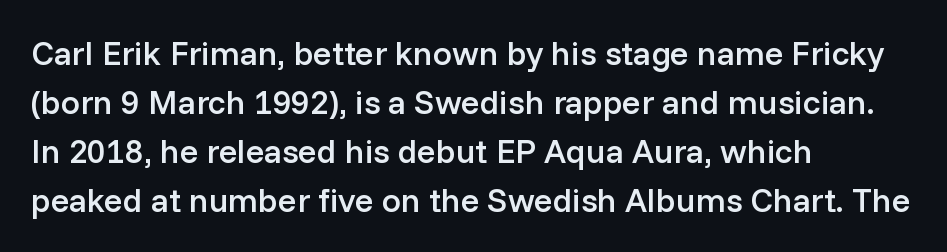
Q: Is the text bold? A: Semi-bold.
Q: Is the text italic (slanted)? A: No, it is upright.
Q: Is the typeface a serif or a sans-serif typeface? A: Sans-serif.
Q: Is the text underlined? A: No.
Q: How is the paragraph aligned? A: Left-aligned.
Q: Is the spacing between letters normal or unusually wide? A: Normal.
Q: Is the spacing between lines tight, normal or loose? A: Normal.
Q: Width (condensed, normal, or wide)? A: Normal.
Q: Stroke contrast? A: Low.
Q: x-height? A: Medium.
Q: Monospaced? A: No.
